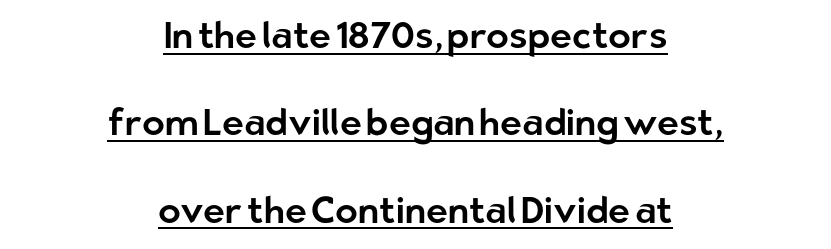
The image shows 37 px sans-serif type, upright; set centered, loose line spacing (2.36x), normal letter spacing, underlined; low stroke contrast and a medium x-height.
